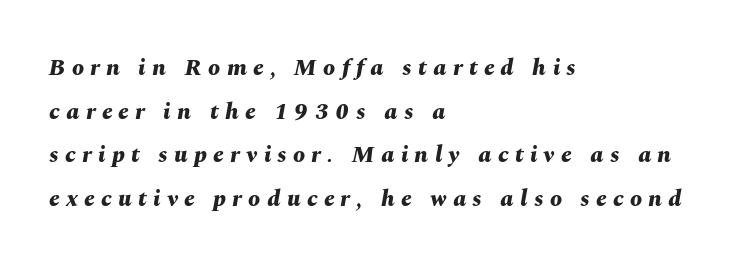
The image shows 24 px bold type, italic (leaning right); set left-aligned, line spacing 1.82x, unusually wide letter spacing (+0.26 em), not underlined.
